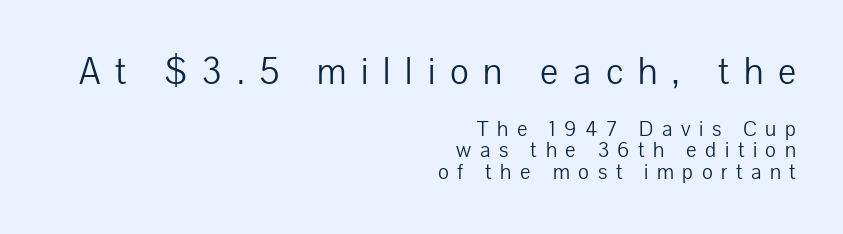
{"serif": "no", "italic": "no", "bold": "no", "weight": "light", "width": "normal", "stroke_contrast": "low", "x_height": "medium", "monospaced": "no", "underline": "no", "align": "right", "line_spacing": "tight", "line_spacing_ratio": 0.98, "letter_spacing": "wide", "letter_spacing_em": 0.39, "larger_block": "first", "size_ratio": 1.73, "glyph_px": 38}
